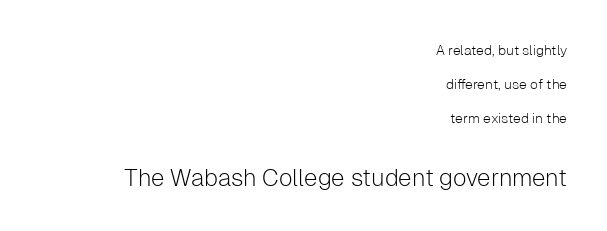
You get the small type first, then a jump to larger type. Short note: letters normally spaced. The font's upright variant was chosen for this text. One glance says open: line gaps are wider than usual. Is the type heavy? It reads as light-to-regular instead. Where is the straight margin? On the right.
